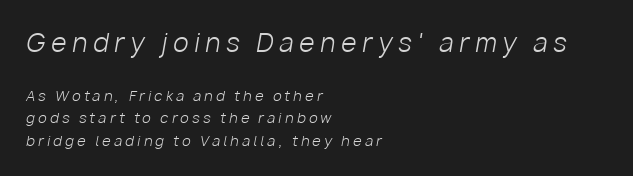
The image shows 25 px text type, italic (leaning right); set left-aligned, normal line spacing (1.6x), unusually wide letter spacing (+0.23 em), not underlined; the first (top) block is 1.79x larger.
